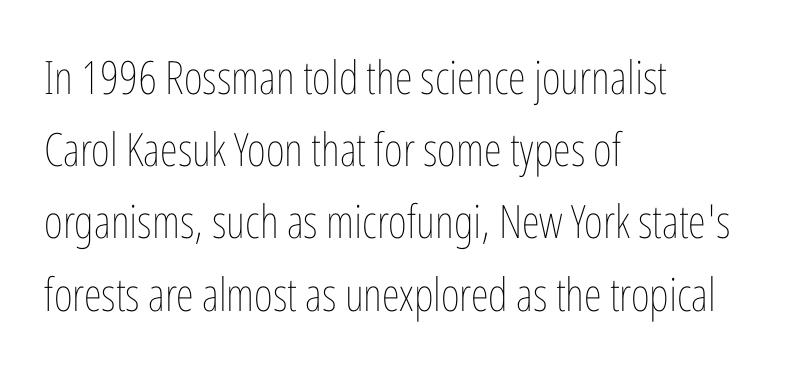
Q: Is the text bold? A: No.
Q: Is the text italic (slanted)? A: No, it is upright.
Q: Is the text underlined? A: No.
Q: How is the paragraph aligned? A: Left-aligned.
Q: Is the spacing between letters normal or unusually wide? A: Normal.
Q: Is the spacing between lines tight, normal or loose? A: Normal.
Q: Width (condensed, normal, or wide)? A: Condensed.
Q: Stroke contrast? A: Low.
Q: x-height? A: Medium.
Q: Monospaced? A: No.
